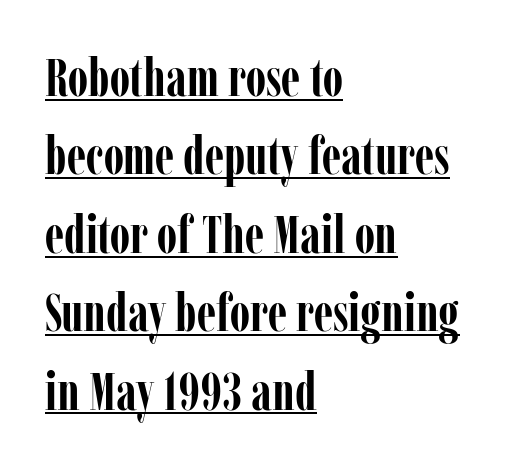
{"serif": "yes", "italic": "no", "bold": "yes", "weight": "semibold", "width": "condensed", "stroke_contrast": "low", "x_height": "medium", "monospaced": "no", "underline": "yes", "align": "left", "line_spacing": "normal", "line_spacing_ratio": 1.48, "letter_spacing": "normal", "letter_spacing_em": 0.0, "glyph_px": 53}
